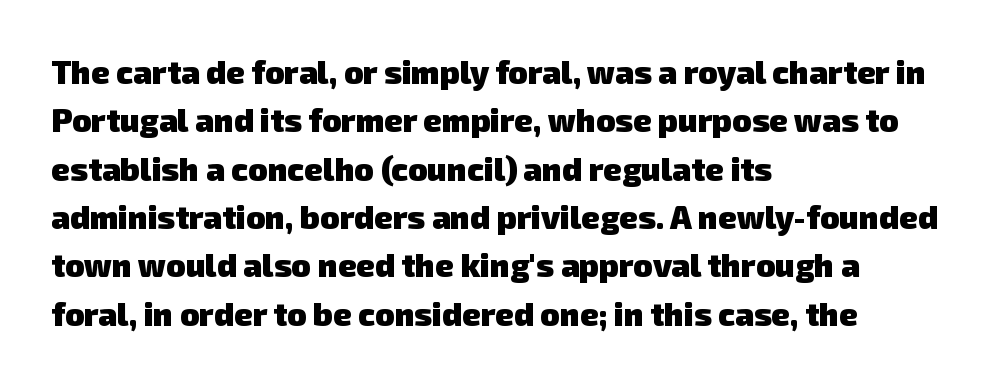
The image shows 32 px heavy sans-serif type; set left-aligned, normal line spacing (1.51x), normal letter spacing, not underlined; low stroke contrast and a medium x-height.
